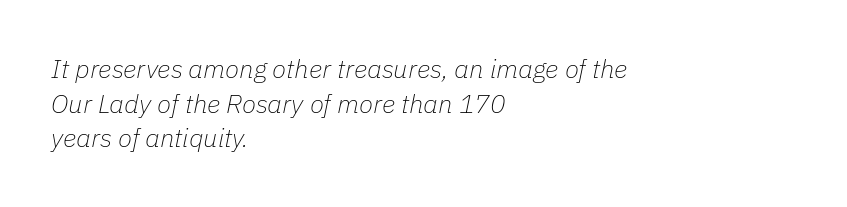
The image shows 26 px text type, italic (leaning right); set left-aligned, normal line spacing (1.33x), normal letter spacing, not underlined.
